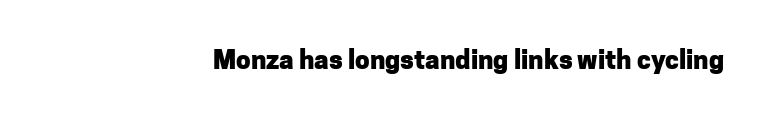
{"italic": "no", "bold": "yes", "underline": "no", "letter_spacing": "normal", "letter_spacing_em": 0.0, "glyph_px": 26}
